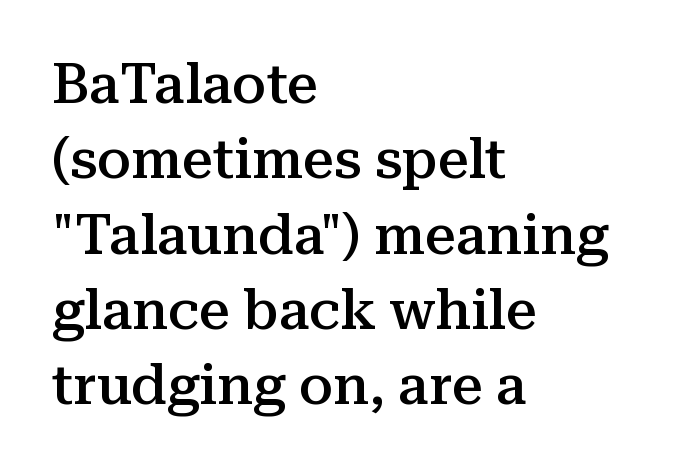
The image shows 55 px semibold serif type, upright; set left-aligned, normal line spacing (1.37x), normal letter spacing, not underlined; medium stroke contrast and a medium x-height.
